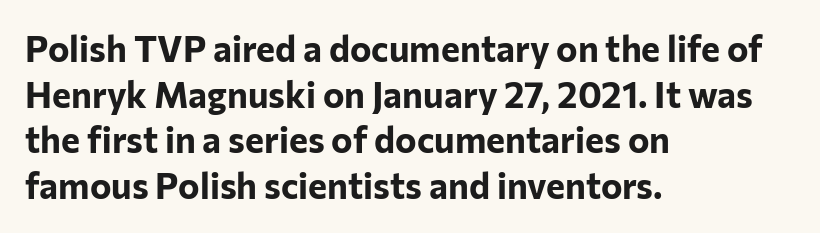
Q: Is the text bold? A: Yes.
Q: Is the text italic (slanted)? A: No, it is upright.
Q: Is the typeface a serif or a sans-serif typeface? A: Sans-serif.
Q: Is the text underlined? A: No.
Q: How is the paragraph aligned? A: Left-aligned.
Q: Is the spacing between letters normal or unusually wide? A: Normal.
Q: Is the spacing between lines tight, normal or loose? A: Normal.
Q: Width (condensed, normal, or wide)? A: Normal.
Q: Stroke contrast? A: Low.
Q: x-height? A: Medium.
Q: Monospaced? A: No.
